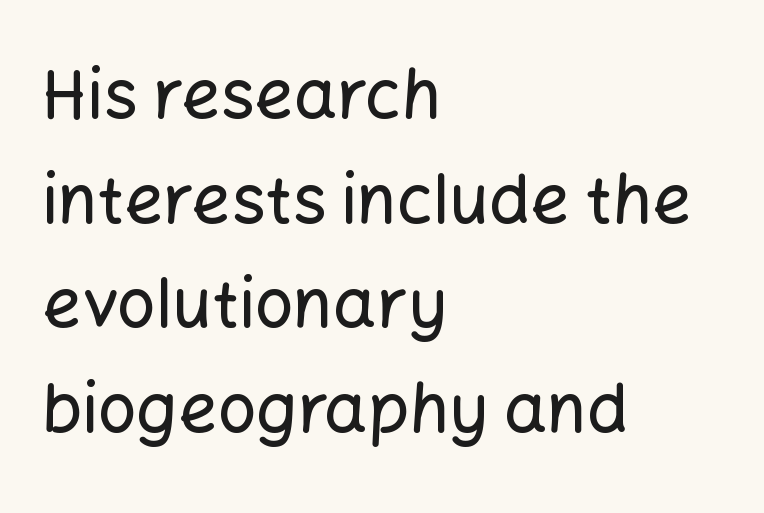
{"serif": "no", "italic": "no", "width": "normal", "stroke_contrast": "low", "x_height": "medium", "monospaced": "no", "underline": "no", "align": "left", "line_spacing": "normal", "line_spacing_ratio": 1.54, "letter_spacing": "normal", "letter_spacing_em": 0.0, "glyph_px": 68}
